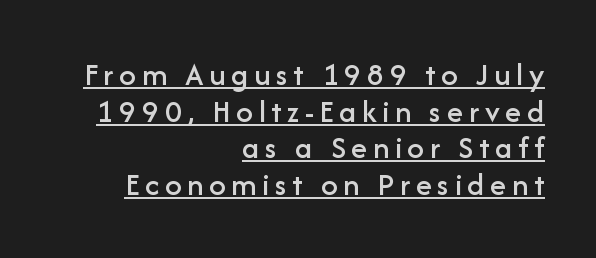
The image shows 33 px sans-serif type, upright; set right-aligned, tight line spacing (1.11x), underlined; low stroke contrast and a medium x-height.
